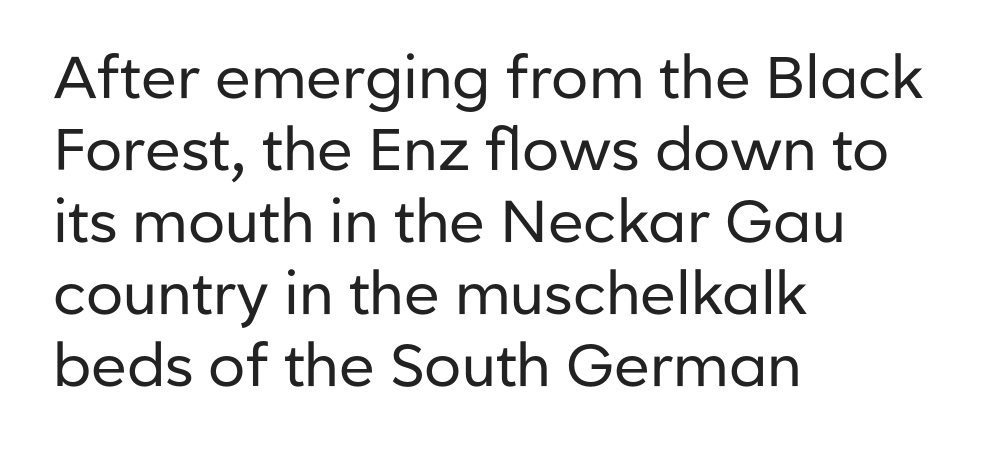
{"serif": "no", "italic": "no", "bold": "no", "weight": "regular", "width": "normal", "stroke_contrast": "low", "x_height": "medium", "monospaced": "no", "underline": "no", "align": "left", "line_spacing_ratio": 1.22, "letter_spacing": "normal", "letter_spacing_em": 0.0, "glyph_px": 59}
